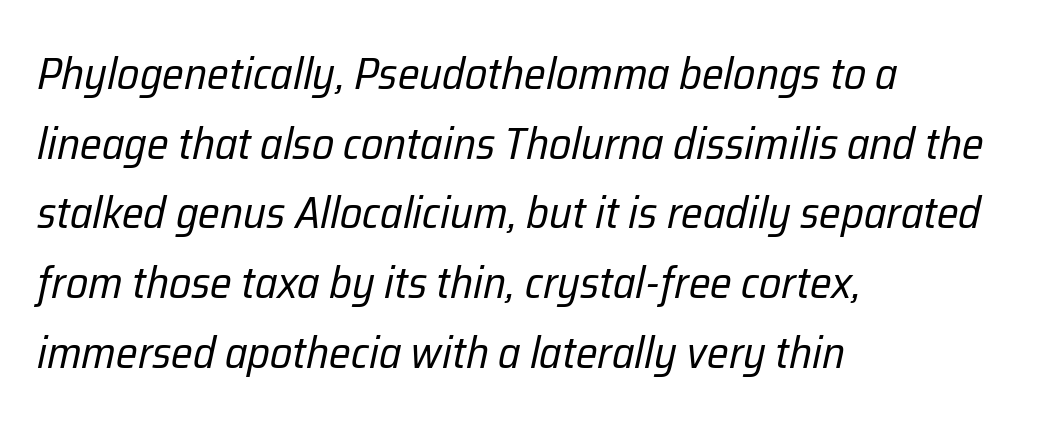
The image shows 45 px regular-weight, condensed type, italic (leaning right); set left-aligned, normal line spacing (1.55x), normal letter spacing, not underlined; low stroke contrast and a medium x-height.
